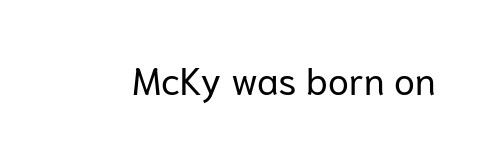
Q: Is the text bold? A: No.
Q: Is the text italic (slanted)? A: No, it is upright.
Q: Is the typeface a serif or a sans-serif typeface? A: Sans-serif.
Q: Is the text underlined? A: No.
Q: Is the spacing between letters normal or unusually wide? A: Normal.
Q: Width (condensed, normal, or wide)? A: Normal.
Q: Stroke contrast? A: Low.
Q: x-height? A: Medium.
Q: Monospaced? A: No.
